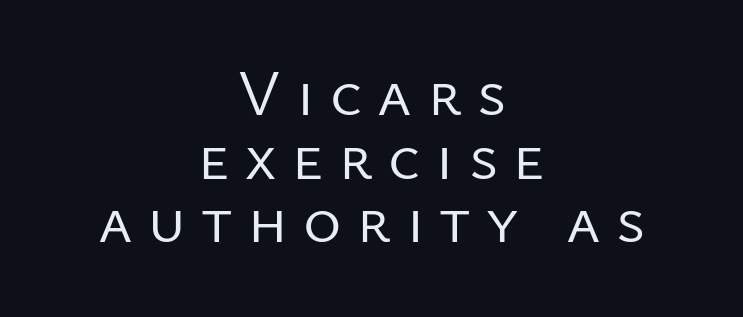
{"serif": "no", "italic": "no", "bold": "no", "weight": "regular", "width": "normal", "stroke_contrast": "low", "x_height": "medium", "monospaced": "no", "underline": "no", "align": "center", "line_spacing": "tight", "line_spacing_ratio": 0.98, "letter_spacing": "wide", "letter_spacing_em": 0.24, "glyph_px": 65}
